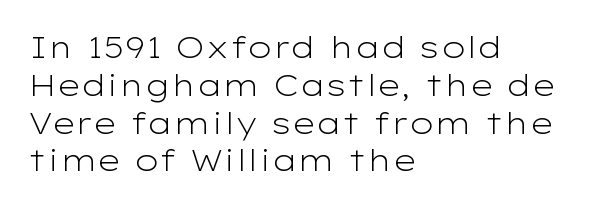
{"serif": "no", "italic": "no", "bold": "no", "weight": "light", "width": "wide", "stroke_contrast": "low", "x_height": "medium", "monospaced": "no", "underline": "no", "align": "left", "line_spacing": "normal", "line_spacing_ratio": 1.26, "letter_spacing": "normal", "letter_spacing_em": 0.0, "glyph_px": 30}
